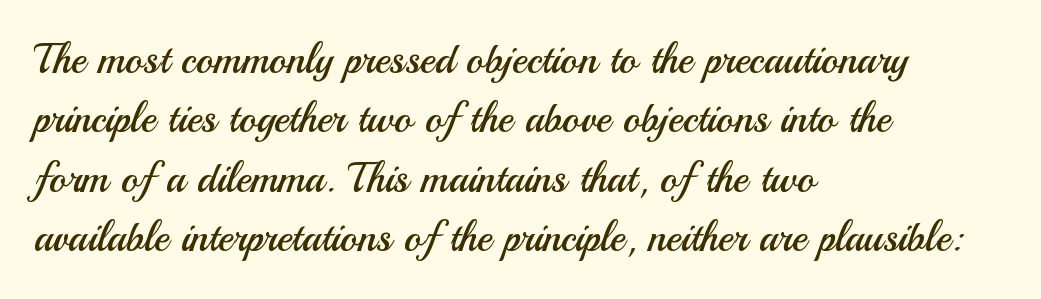
This sample has the flowing, uneven cadence of proportional lettering. Students, note that the glyphs here touch the page at normal intervals. The lines are quadded left.
